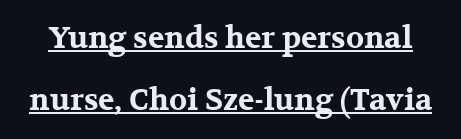
{"serif": "yes", "italic": "no", "bold": "yes", "weight": "bold", "width": "wide", "stroke_contrast": "medium", "x_height": "medium", "monospaced": "no", "underline": "yes", "line_spacing": "loose", "line_spacing_ratio": 2.07, "letter_spacing": "normal", "letter_spacing_em": 0.0, "glyph_px": 30}
